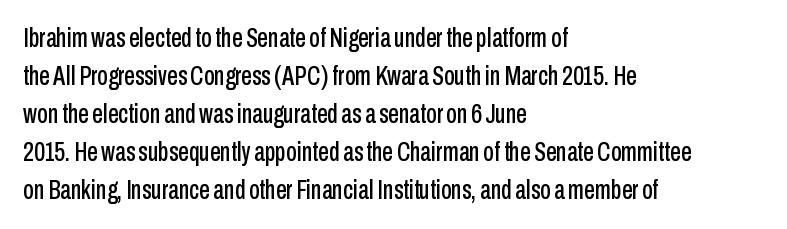
Every stem runs plumb, perpendicular to the baseline. No extra tracking has been applied to these lines. Students, observe: this is what conventionally led text looks like. The rendering anchors every line to the left-hand side. Just letters on the line, the space beneath them empty.
